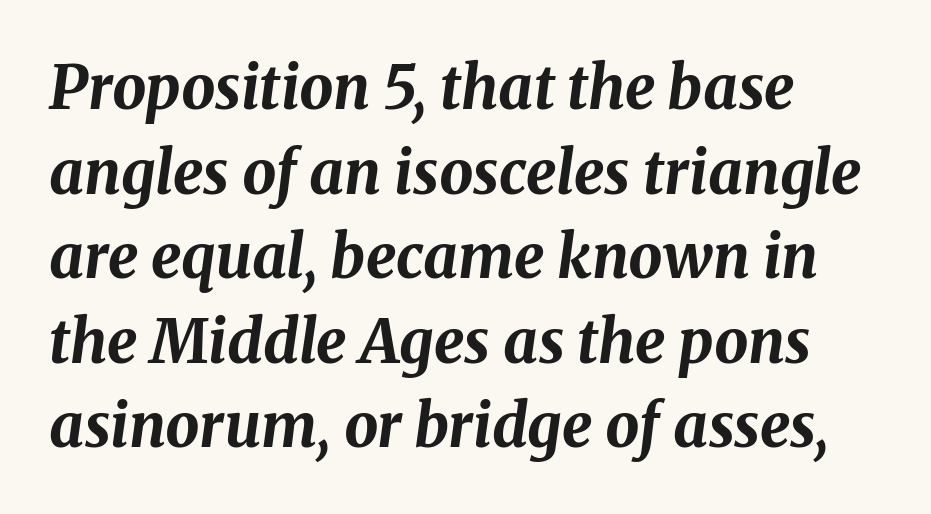
{"italic": "yes", "lean": "right", "slant_degrees": 8, "bold": "yes", "weight": "bold", "width": "normal", "stroke_contrast": "medium", "x_height": "medium", "monospaced": "no", "underline": "no", "align": "left", "line_spacing": "normal", "line_spacing_ratio": 1.41, "letter_spacing": "normal", "letter_spacing_em": 0.0, "glyph_px": 60}
